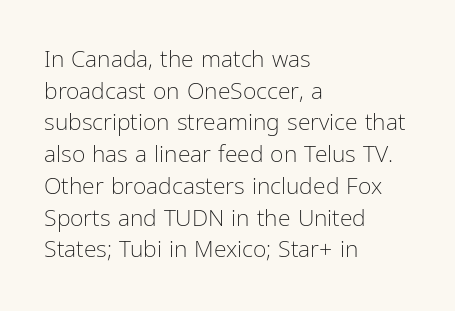
Q: Is the text bold? A: No.
Q: Is the text italic (slanted)? A: No, it is upright.
Q: Is the text underlined? A: No.
Q: How is the paragraph aligned? A: Left-aligned.
Q: Is the spacing between letters normal or unusually wide? A: Normal.
Q: Is the spacing between lines tight, normal or loose? A: Normal.
